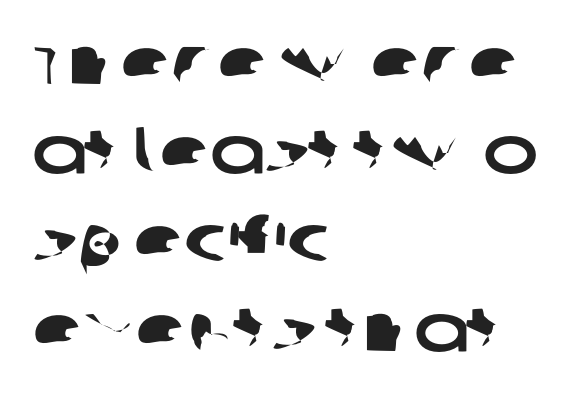
{"serif": "no", "width": "wide", "stroke_contrast": "low", "x_height": "large", "monospaced": "no", "underline": "no", "align": "left", "line_spacing": "normal", "line_spacing_ratio": 1.35, "letter_spacing": "normal", "letter_spacing_em": 0.0, "glyph_px": 66}
